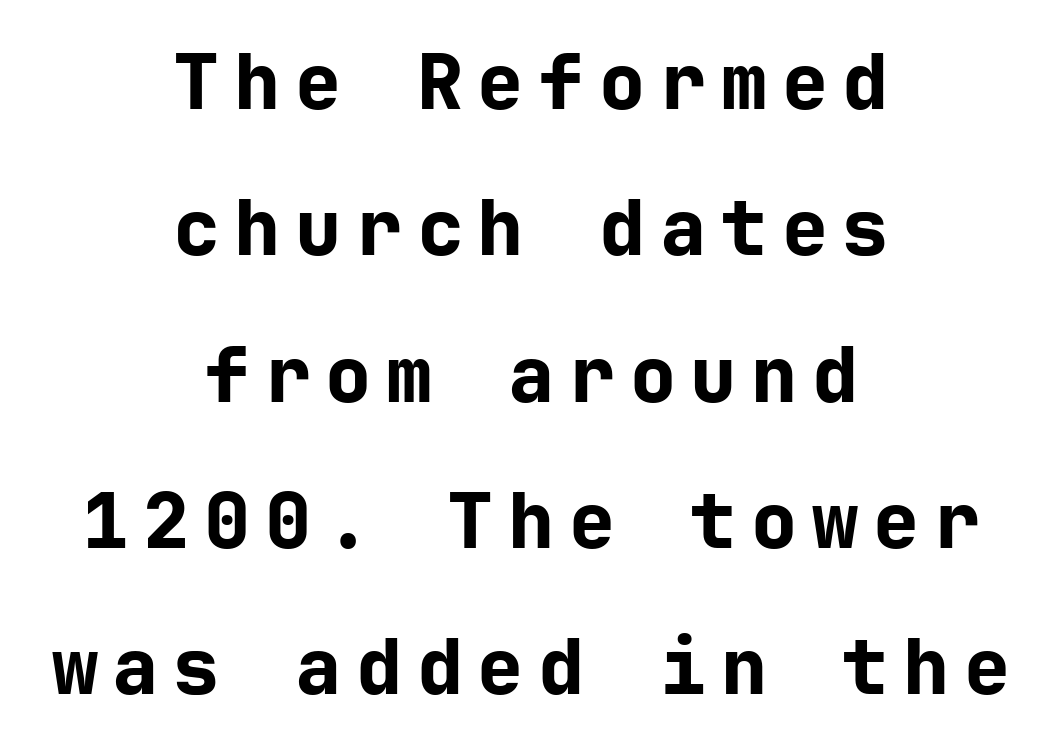
Examine the stroke ends and you'll find no serifs. Quick note: not italic, upright. Typographic density is high because the face is bold. Successive baselines arrive slowly, with a big drop between each.
